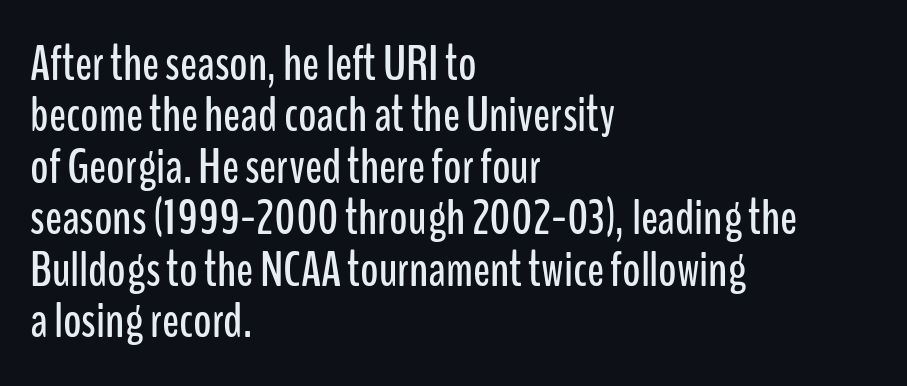
Q: Is the text italic (slanted)? A: No, it is upright.
Q: Is the typeface a serif or a sans-serif typeface? A: Sans-serif.
Q: Is the text underlined? A: No.
Q: How is the paragraph aligned? A: Left-aligned.
Q: Is the spacing between letters normal or unusually wide? A: Normal.
Q: Is the spacing between lines tight, normal or loose? A: Tight.
Q: Width (condensed, normal, or wide)? A: Condensed.
Q: Stroke contrast? A: Low.
Q: x-height? A: Medium.
Q: Monospaced? A: No.
